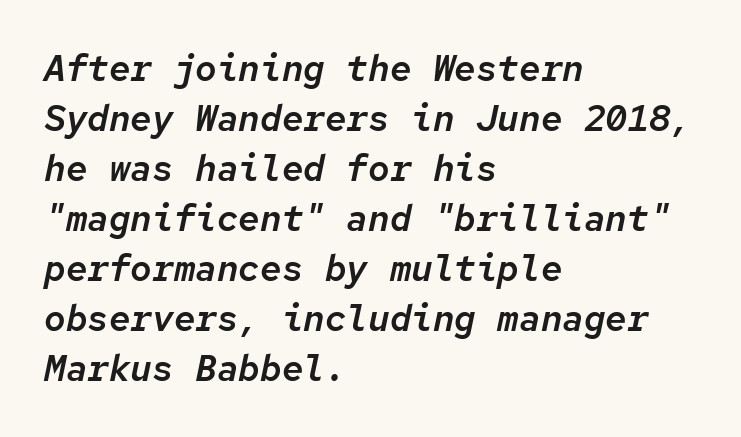
The image shows 36 px text type, italic (leaning right), monospaced; set left-aligned, normal line spacing (1.39x), normal letter spacing, not underlined; low stroke contrast and a medium x-height.
